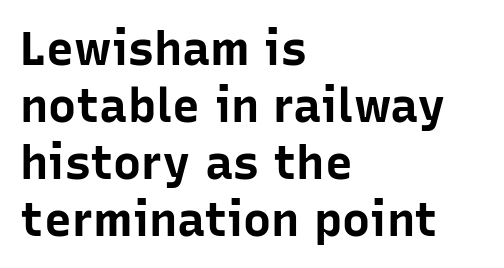
Does the lettering tilt? It doesn't — this is upright. The passage shown has conventional tracking throughout. Look at the stroke-to-counter ratio: heavy, a bold. A typesetter would call this proportional, since set widths differ per character. Type without underlining.
